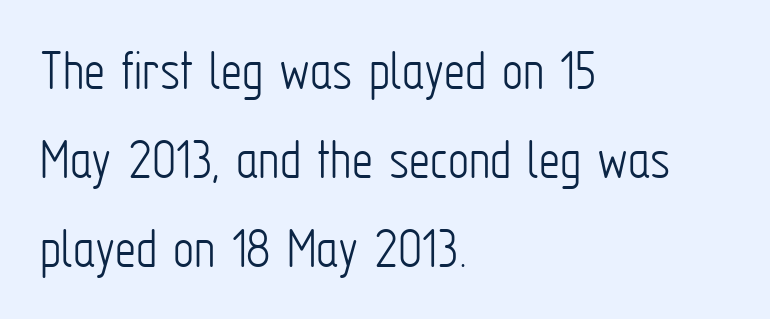
Which margin do the lines hug? The left one — the right edge is uneven. What's the leading like? Ordinary, nothing unusual. The string is rendered with underlining switched off. The type family on display is of the sans-serif kind. Is the letter spacing exaggerated? No — it looks like the ordinary default.
